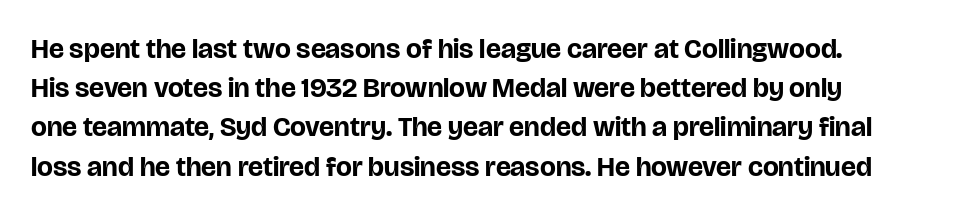
The image shows 28 px bold sans-serif type, upright; set normal line spacing (1.4x), normal letter spacing, not underlined; low stroke contrast and a large x-height.
